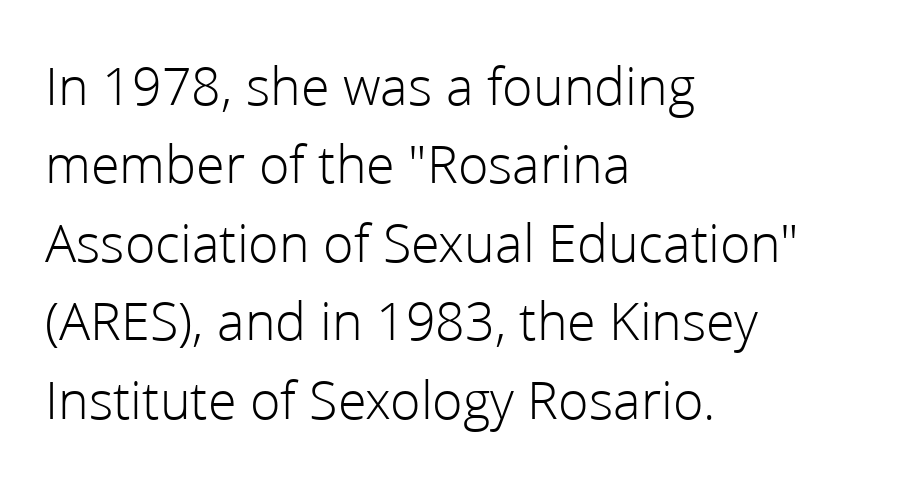
{"serif": "no", "italic": "no", "bold": "no", "weight": "light", "width": "normal", "stroke_contrast": "low", "x_height": "medium", "monospaced": "no", "underline": "no", "align": "left", "line_spacing": "normal", "line_spacing_ratio": 1.4, "letter_spacing": "normal", "letter_spacing_em": 0.0, "glyph_px": 56}
